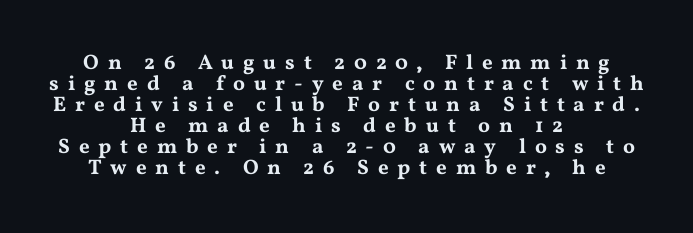
The image shows 21 px text type, upright; set centered, tight line spacing (1.0x), unusually wide letter spacing (+0.42 em), not underlined.
